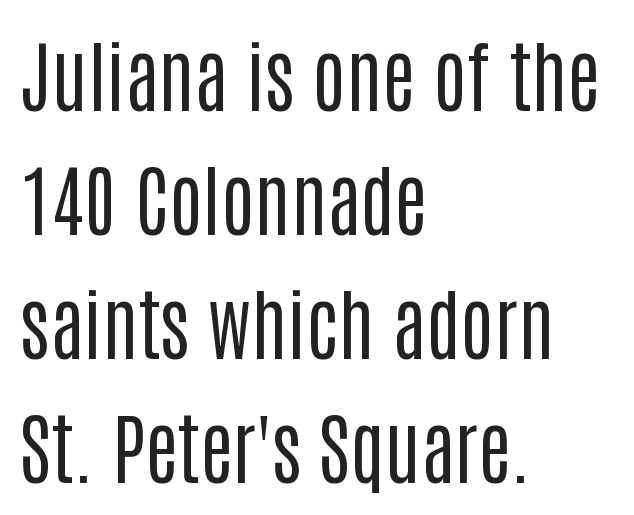
The image shows 78 px regular-weight, condensed sans-serif type, upright; set left-aligned, normal line spacing (1.59x), normal letter spacing, not underlined; low stroke contrast and a large x-height.
